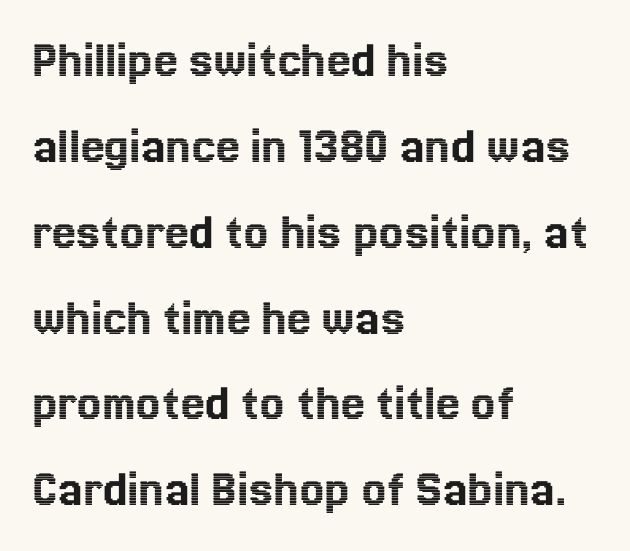
{"italic": "no", "width": "normal", "x_height": "medium", "monospaced": "no", "underline": "no", "align": "left", "line_spacing": "normal", "line_spacing_ratio": 1.59, "letter_spacing": "normal", "letter_spacing_em": 0.0, "glyph_px": 54}
